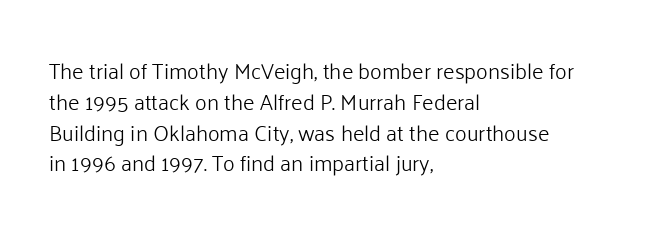
Q: Is the text bold? A: No.
Q: Is the text italic (slanted)? A: No, it is upright.
Q: Is the text underlined? A: No.
Q: How is the paragraph aligned? A: Left-aligned.
Q: Is the spacing between letters normal or unusually wide? A: Normal.
Q: Is the spacing between lines tight, normal or loose? A: Normal.
